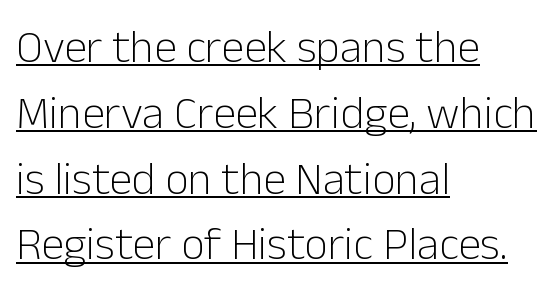
The image shows 46 px light sans-serif type, upright; set left-aligned, normal line spacing (1.43x), normal letter spacing, underlined; low stroke contrast and a medium x-height.
